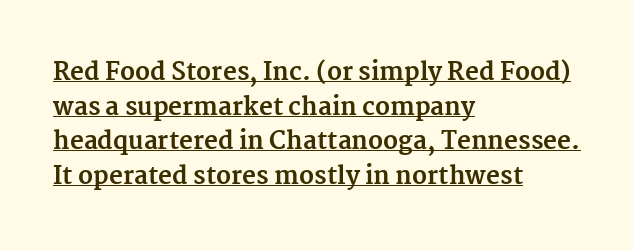
{"italic": "no", "bold": "yes", "underline": "yes", "align": "left", "line_spacing": "normal", "line_spacing_ratio": 1.44, "letter_spacing": "normal", "letter_spacing_em": 0.0, "glyph_px": 24}
